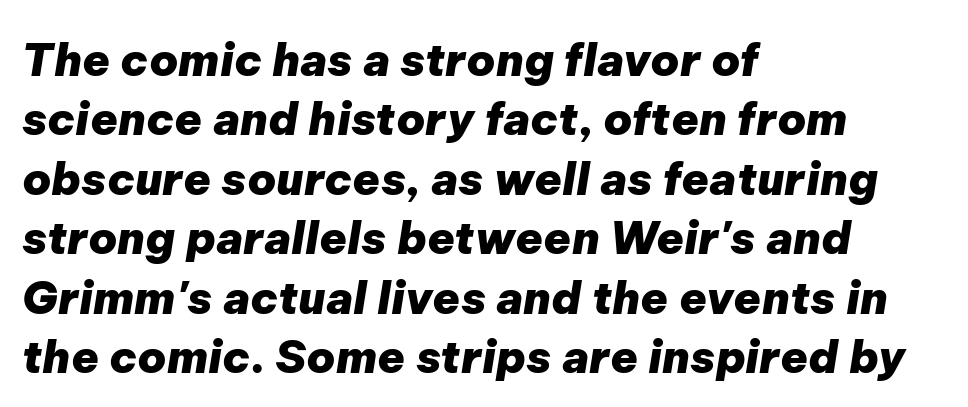
The image shows 45 px heavy type, italic (leaning right); set left-aligned, normal line spacing (1.32x), normal letter spacing, not underlined; low stroke contrast and a medium x-height.
